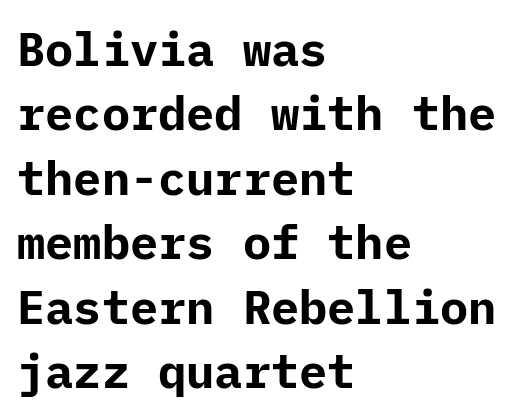
Q: Is the text bold? A: Yes.
Q: Is the text italic (slanted)? A: No, it is upright.
Q: Is the typeface a serif or a sans-serif typeface? A: Sans-serif.
Q: Is the text underlined? A: No.
Q: How is the paragraph aligned? A: Left-aligned.
Q: Is the spacing between letters normal or unusually wide? A: Normal.
Q: Is the spacing between lines tight, normal or loose? A: Normal.
Q: Width (condensed, normal, or wide)? A: Normal.
Q: Stroke contrast? A: Low.
Q: x-height? A: Medium.
